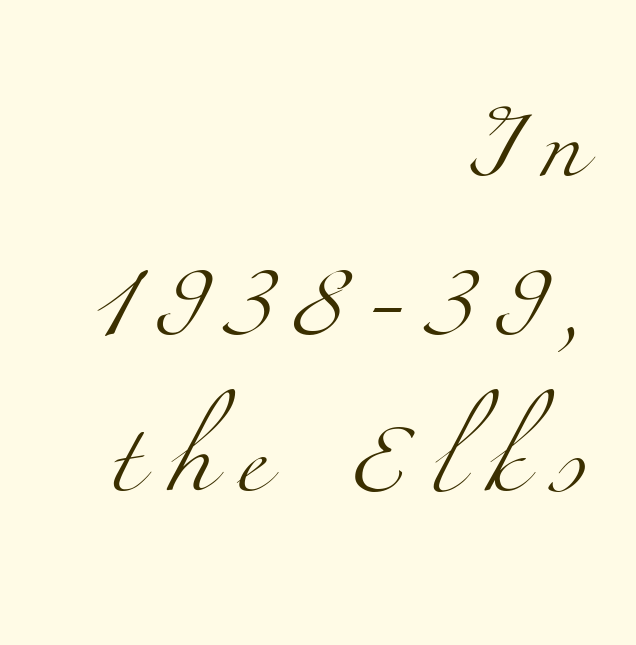
Q: Is the text bold? A: No.
Q: Is the text underlined? A: No.
Q: How is the paragraph aligned? A: Right-aligned.
Q: Is the spacing between letters normal or unusually wide? A: Unusually wide.
Q: Is the spacing between lines tight, normal or loose? A: Loose.
Q: Width (condensed, normal, or wide)? A: Wide.
Q: Stroke contrast? A: Medium.
Q: x-height? A: Small.
Q: Monospaced? A: No.
